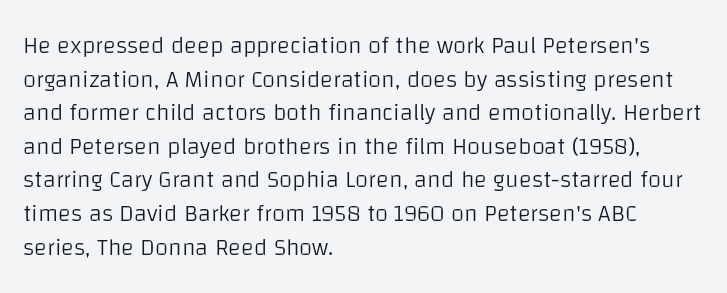
Q: Is the text bold? A: No.
Q: Is the text italic (slanted)? A: No, it is upright.
Q: Is the text underlined? A: No.
Q: How is the paragraph aligned? A: Left-aligned.
Q: Is the spacing between letters normal or unusually wide? A: Normal.
Q: Is the spacing between lines tight, normal or loose? A: Normal.
